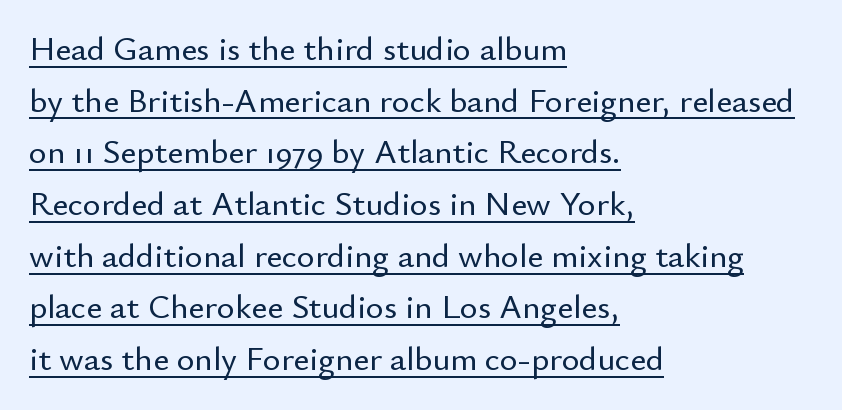
A baseline rule has been typeset under these characters. Posture: upright roman. The setting favours the left margin, as ordinary paragraphs usually do. Students, observe: this is what conventionally led text looks like. The passage shown is typed in a proportional face where columns would drift. Letter spacing: default.
